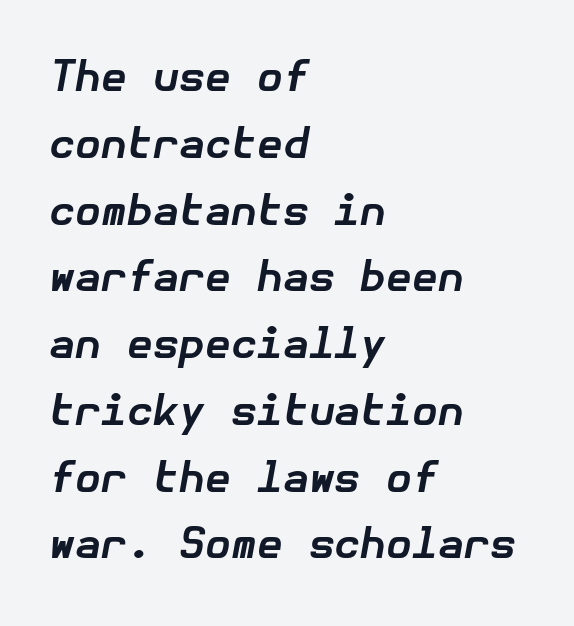
Q: Is the text bold? A: Yes.
Q: Is the text italic (slanted)? A: Yes, it leans right by about 10 degrees.
Q: Is the text underlined? A: No.
Q: How is the paragraph aligned? A: Left-aligned.
Q: Is the spacing between letters normal or unusually wide? A: Normal.
Q: Is the spacing between lines tight, normal or loose? A: Normal.
Q: Width (condensed, normal, or wide)? A: Normal.
Q: Stroke contrast? A: Low.
Q: x-height? A: Medium.
